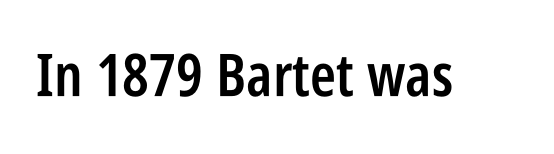
Has an underline been added? It has not. The characters look somewhat weighty, a semibold short of true bold. Posture: straight, roman, zero tilt. Does the type have serifs? No, each stem ends abruptly. The letters advance in unequal steps, a hallmark of proportional type. Default kerning and tracking; the words read as compact shapes.
